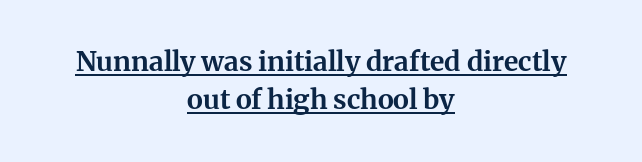
Q: Is the text bold? A: Yes.
Q: Is the text italic (slanted)? A: No, it is upright.
Q: Is the text underlined? A: Yes.
Q: How is the paragraph aligned? A: Centered.
Q: Is the spacing between letters normal or unusually wide? A: Normal.
Q: Is the spacing between lines tight, normal or loose? A: Normal.
